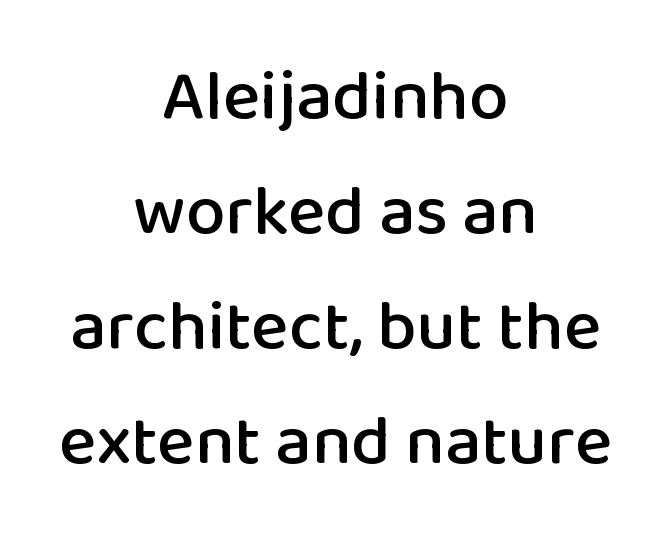
Q: Is the text italic (slanted)? A: No, it is upright.
Q: Is the typeface a serif or a sans-serif typeface? A: Sans-serif.
Q: Is the text underlined? A: No.
Q: How is the paragraph aligned? A: Centered.
Q: Is the spacing between letters normal or unusually wide? A: Normal.
Q: Is the spacing between lines tight, normal or loose? A: Normal.
Q: Width (condensed, normal, or wide)? A: Normal.
Q: Stroke contrast? A: Low.
Q: x-height? A: Medium.
Q: Monospaced? A: No.
